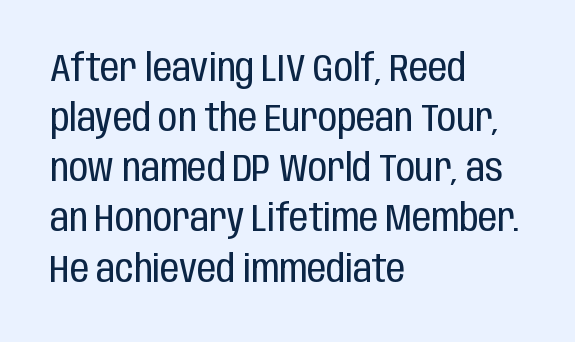
{"serif": "no", "italic": "no", "bold": "no", "weight": "regular", "width": "condensed", "stroke_contrast": "low", "x_height": "large", "monospaced": "no", "underline": "no", "align": "left", "line_spacing": "normal", "line_spacing_ratio": 1.32, "letter_spacing": "normal", "letter_spacing_em": 0.0, "glyph_px": 38}
